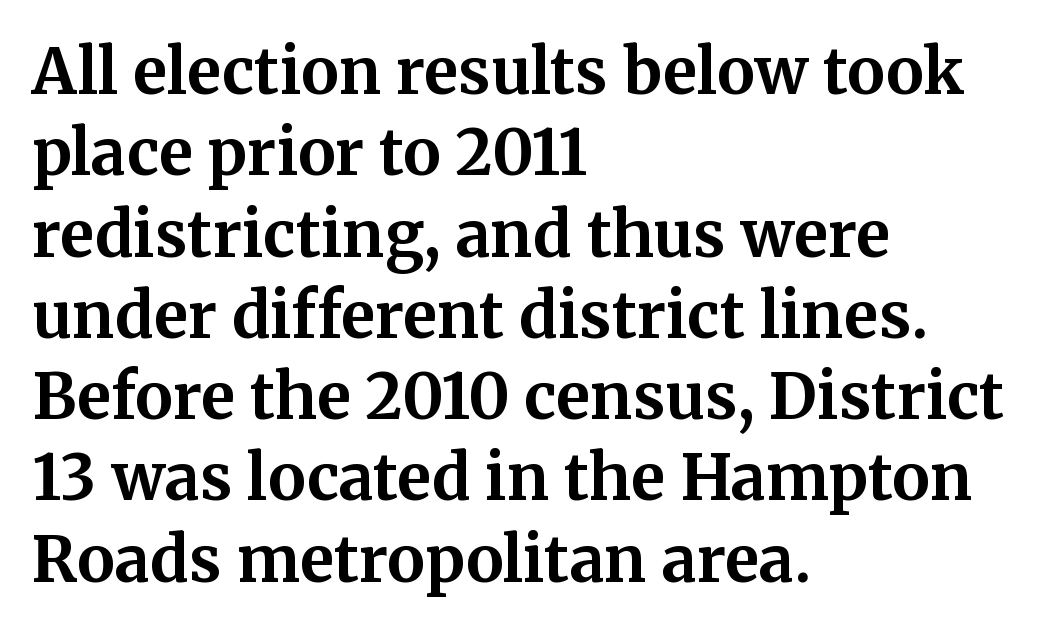
{"serif": "yes", "italic": "no", "bold": "yes", "weight": "bold", "width": "normal", "stroke_contrast": "medium", "x_height": "medium", "monospaced": "no", "underline": "no", "align": "left", "line_spacing": "normal", "line_spacing_ratio": 1.29, "letter_spacing": "normal", "letter_spacing_em": 0.0, "glyph_px": 63}
